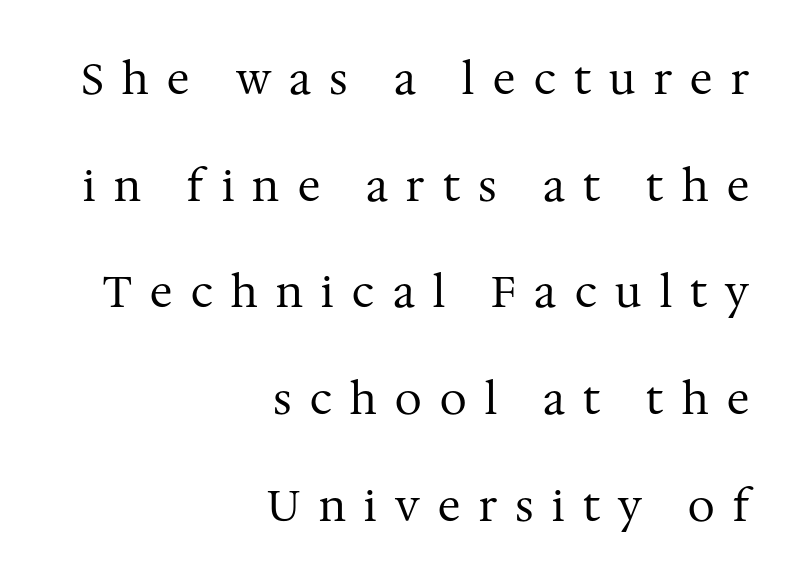
Upright lettering throughout. The lines are quadded right. What stands out about the letter spacing? Its width — letters are far apart. This sample trades compactness for vertical openness between lines. Check the space under the baseline: it is left empty.
